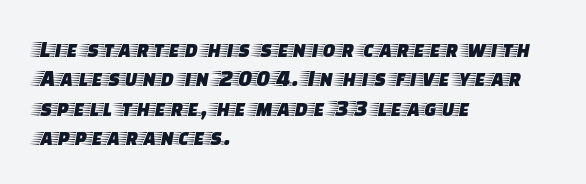
The image shows 24 px text type; set left-aligned, line spacing 1.22x, normal letter spacing, not underlined.
